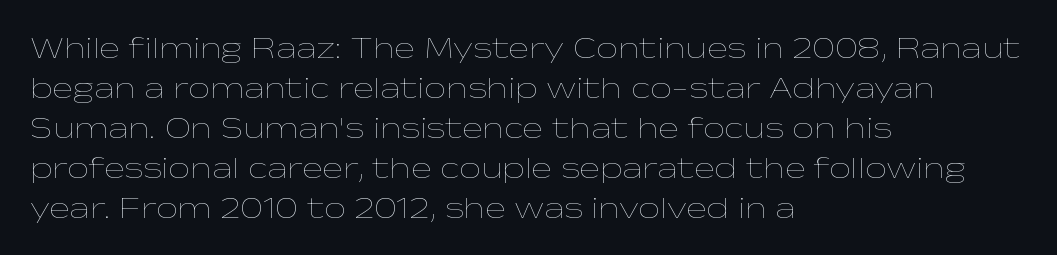
The image shows 31 px thin, wide type, upright; set left-aligned, normal line spacing (1.29x), normal letter spacing, not underlined; low stroke contrast and a medium x-height.
